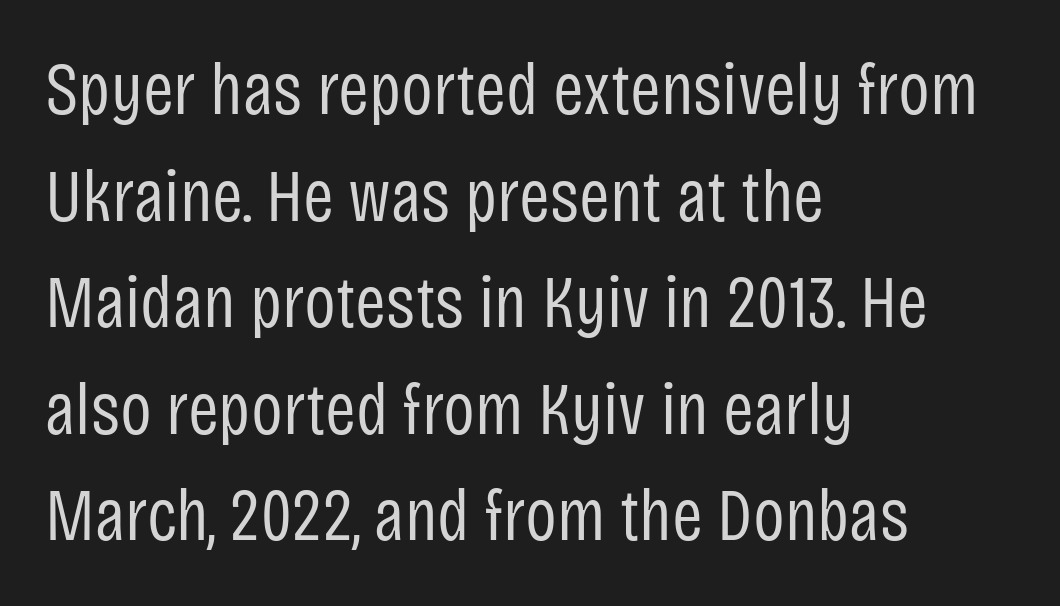
The image shows 74 px regular-weight, condensed sans-serif type, upright; set left-aligned, normal line spacing (1.44x), normal letter spacing, not underlined; low stroke contrast and a large x-height.
